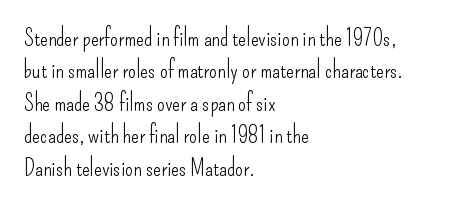
{"italic": "no", "bold": "no", "underline": "no", "align": "left", "line_spacing": "normal", "line_spacing_ratio": 1.41, "letter_spacing": "normal", "letter_spacing_em": 0.0, "glyph_px": 23}
